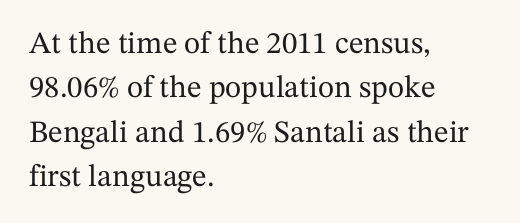
Q: Is the text italic (slanted)? A: No, it is upright.
Q: Is the typeface a serif or a sans-serif typeface? A: Serif.
Q: Is the text underlined? A: No.
Q: How is the paragraph aligned? A: Left-aligned.
Q: Is the spacing between letters normal or unusually wide? A: Normal.
Q: Is the spacing between lines tight, normal or loose? A: Normal.
Q: Width (condensed, normal, or wide)? A: Normal.
Q: Stroke contrast? A: Medium.
Q: x-height? A: Medium.
Q: Monospaced? A: No.
